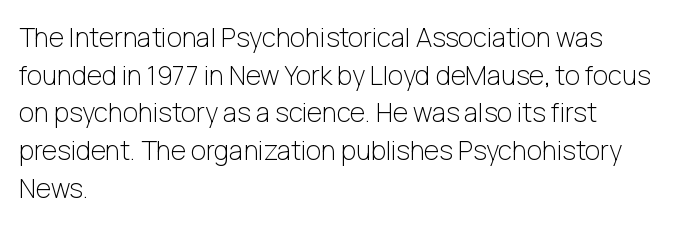
This sample is left-justified, so line endings fall wherever the words run out. Short note: letters normally spaced. These lines were composed using upright roman letters. Nothing heavy about these letters — not bold at all. The glyphs are unaccompanied by any horizontal stroke below them. Quick note: interline space is typical.
